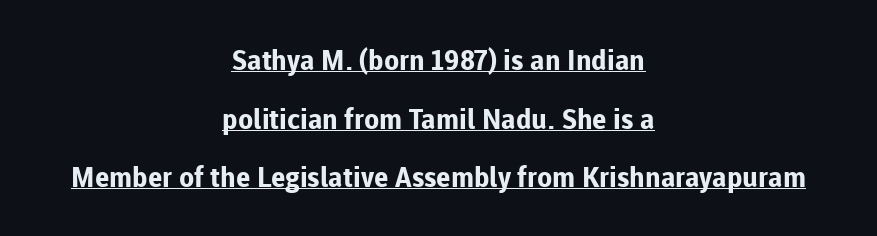
The image shows 28 px bold sans-serif type, upright; set centered, loose line spacing (2.09x), normal letter spacing, underlined; low stroke contrast and a medium x-height.
